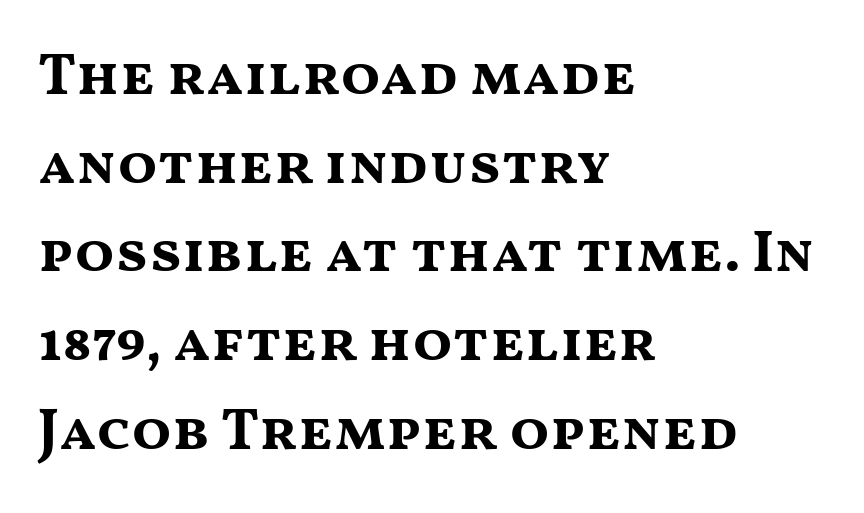
The image shows 58 px bold, wide sans-serif type, upright; set left-aligned, normal line spacing (1.53x), normal letter spacing, not underlined; medium stroke contrast and a medium x-height.
